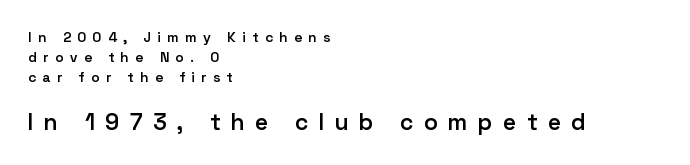
The image shows 23 px text type, upright; set left-aligned, normal line spacing (1.44x), unusually wide letter spacing (+0.47 em), not underlined; the second (bottom) block is 1.64x larger.
